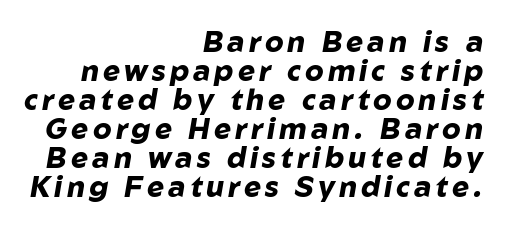
Does the lettering tilt? It does — this is italic. How would I describe the line gaps? Narrow and economical. One-word summary of the alignment: right. Look at the stroke-to-counter ratio: heavy, a bold. Nobody drew a line under any word here.
